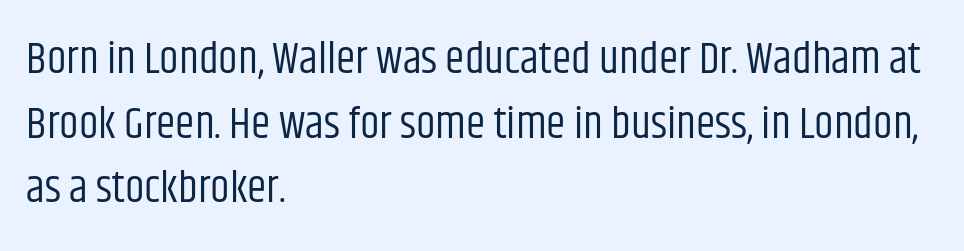
The image shows 44 px regular-weight, condensed sans-serif type, upright; set left-aligned, normal line spacing (1.47x), normal letter spacing, not underlined; low stroke contrast and a large x-height.
